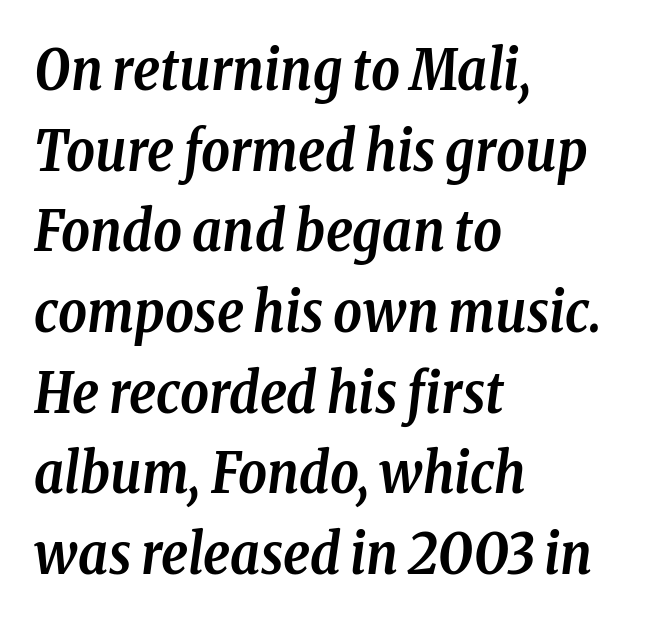
{"serif": "yes", "italic": "yes", "lean": "right", "slant_degrees": 8, "bold": "yes", "weight": "semibold", "width": "condensed", "stroke_contrast": "low", "x_height": "medium", "monospaced": "no", "underline": "no", "align": "left", "line_spacing": "normal", "line_spacing_ratio": 1.44, "letter_spacing": "normal", "letter_spacing_em": 0.0, "glyph_px": 56}
